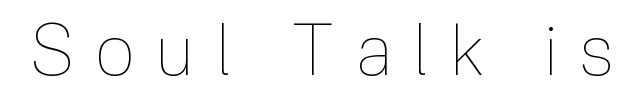
Think of a printed novel: that variable character pitch is what you see here. Lines of text with bare space underneath. The weight would be labelled regular, book, light, or lighter still. Observe the wide spacing: letters keep a clear distance from each other. Italic? Not at all — the glyphs are vertical.
